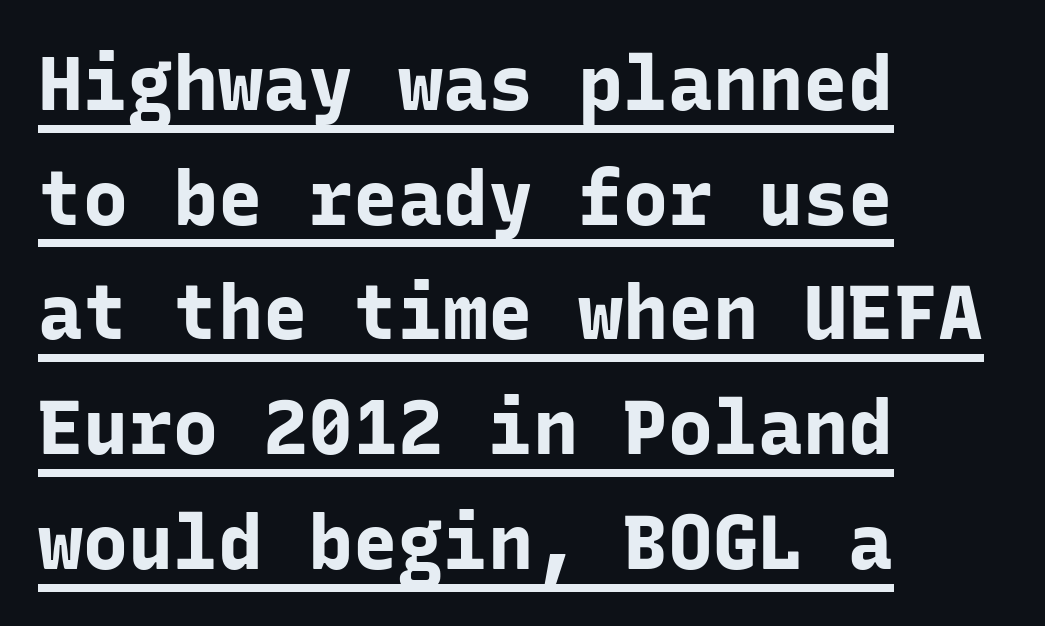
Standard letterfit; no display-style spreading of the glyphs. The leading is moderate, giving the passage an even texture. When letters stand straight like this, we call the style roman or upright. The lines in this sample share a left origin and differ only in where they stop. Looks like terminal output: every glyph gets an equal slot.
